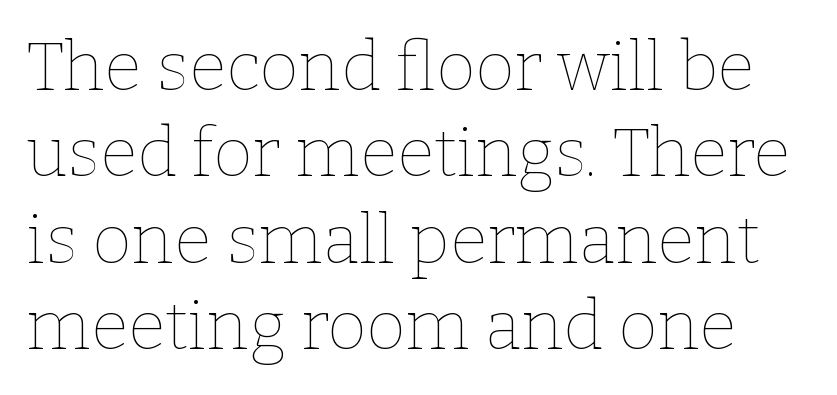
{"italic": "no", "bold": "no", "weight": "thin", "width": "normal", "stroke_contrast": "low", "x_height": "medium", "monospaced": "no", "underline": "no", "line_spacing": "normal", "line_spacing_ratio": 1.27, "letter_spacing": "normal", "letter_spacing_em": 0.0, "glyph_px": 68}
